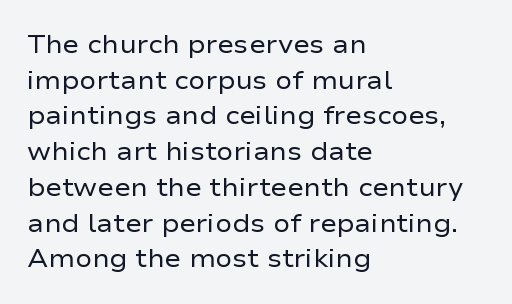
No word sits above an underline. These lines stack with their left ends in a neat column. The line-height multiplier appears to be the usual default. Ordinary non-slanted type is in use. Students, note that the glyphs here touch the page at normal intervals.
